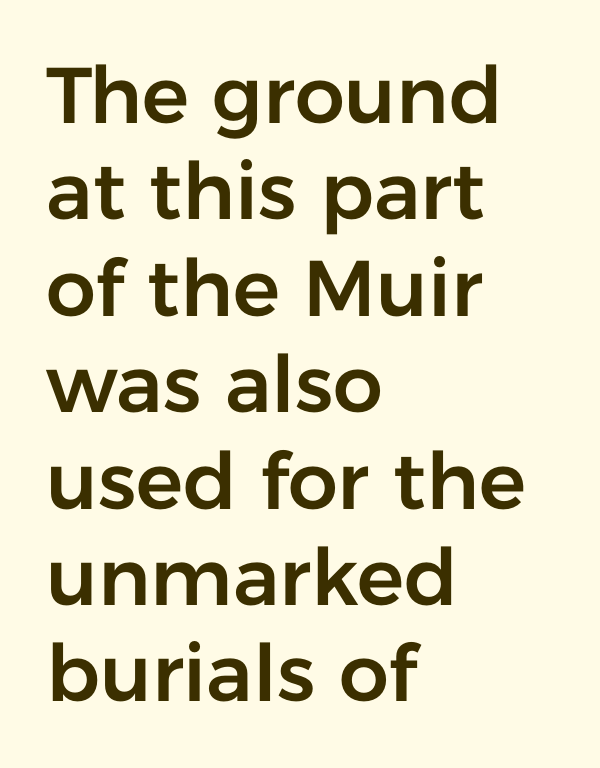
{"serif": "no", "italic": "no", "width": "normal", "stroke_contrast": "low", "x_height": "medium", "monospaced": "no", "underline": "no", "align": "left", "line_spacing_ratio": 1.22, "letter_spacing": "normal", "letter_spacing_em": 0.0, "glyph_px": 79}
